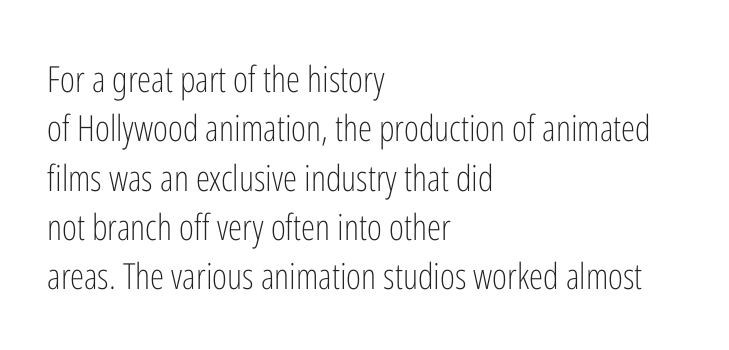
The strip under each line holds only bare page. The letterforms sit shoulder to shoulder at normal distance. The lines are quadded left. The face used here is a sans, in the tradition of grotesques and geometrics. The line-height multiplier appears to be the usual default.
